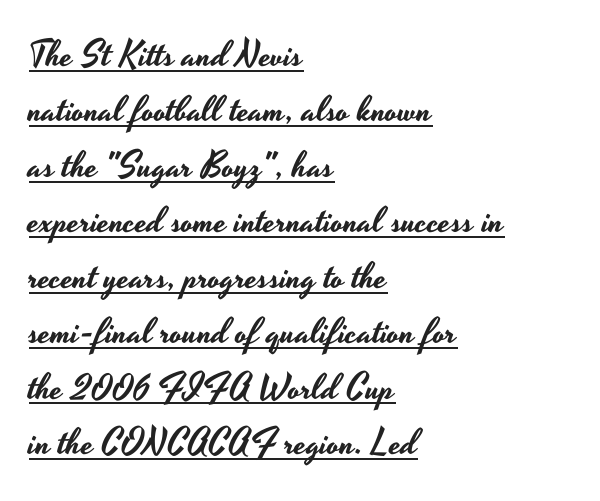
{"serif": "no", "width": "wide", "stroke_contrast": "low", "x_height": "small", "monospaced": "no", "underline": "yes", "align": "left", "line_spacing": "normal", "line_spacing_ratio": 1.54, "letter_spacing": "normal", "letter_spacing_em": 0.0, "glyph_px": 36}
